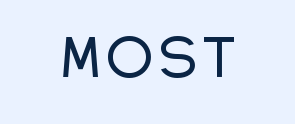
Unlike a traditional serif, this face leaves its strokes unadorned. This is roman type, the default non-slanted kind. This sample has the flowing, uneven cadence of proportional lettering. Any mark beneath the type? The region is blank.
